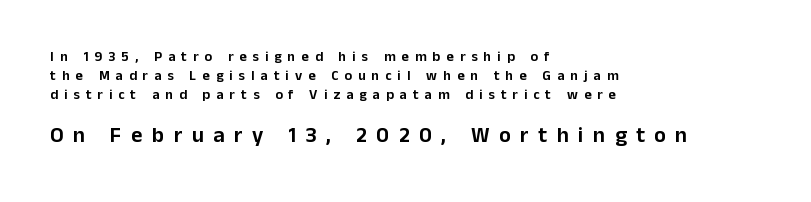
{"italic": "no", "underline": "no", "align": "left", "line_spacing": "normal", "line_spacing_ratio": 1.36, "letter_spacing": "wide", "letter_spacing_em": 0.43, "larger_block": "second", "size_ratio": 1.57, "glyph_px": 22}
